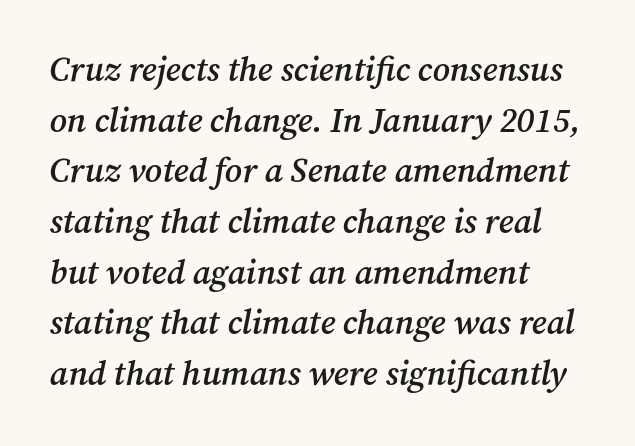
This sample uses an oblique cut, with every glyph tilted off the vertical. A bare baseline throughout the passage. Left-aligned paragraph, ragged on the right. Compared with typical body copy, the letter spacing here is the same.
